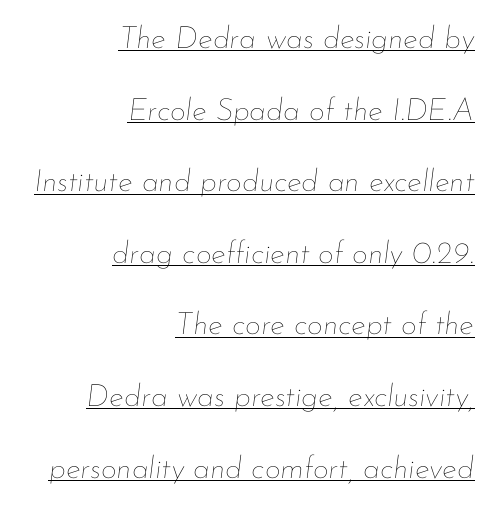
{"italic": "yes", "lean": "right", "slant_degrees": 7, "bold": "no", "weight": "thin", "width": "normal", "stroke_contrast": "low", "x_height": "small", "monospaced": "no", "underline": "yes", "align": "right", "line_spacing": "loose", "line_spacing_ratio": 2.31, "letter_spacing": "normal", "letter_spacing_em": 0.0, "glyph_px": 31}
